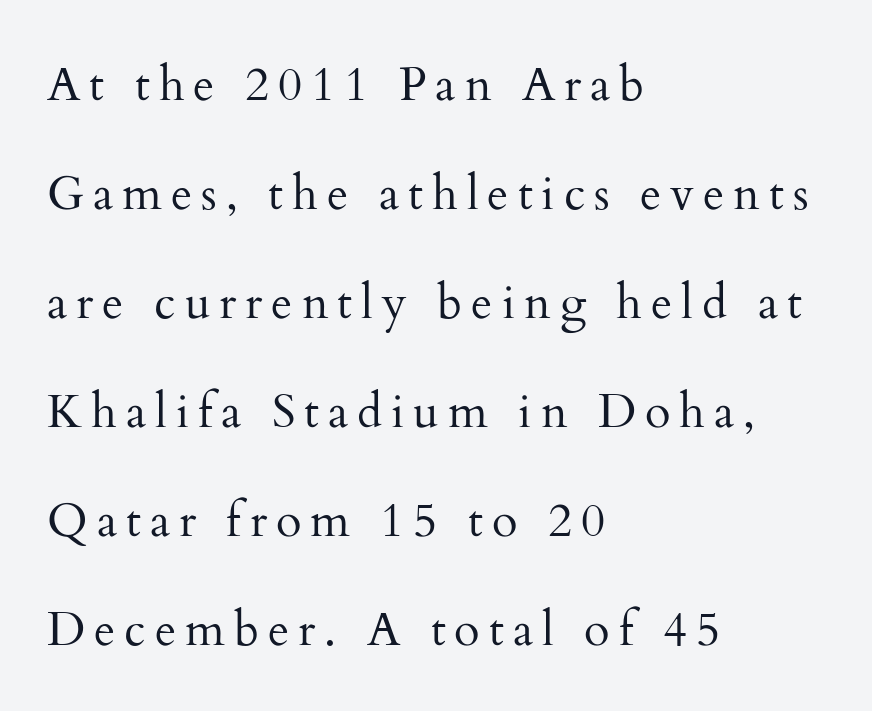
The image shows 47 px regular-weight serif type, upright; set left-aligned, loose line spacing (2.32x), not underlined; medium stroke contrast and a small x-height.
